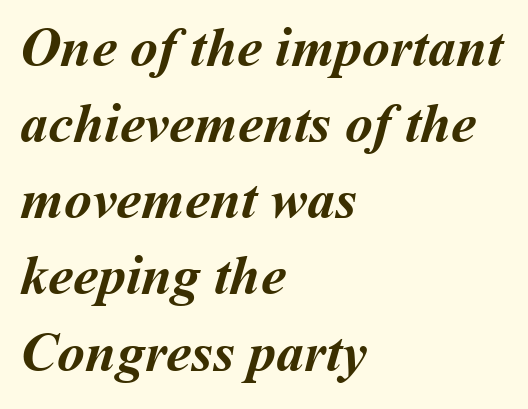
Q: Is the text bold? A: Yes.
Q: Is the text underlined? A: No.
Q: How is the paragraph aligned? A: Left-aligned.
Q: Is the spacing between letters normal or unusually wide? A: Normal.
Q: Is the spacing between lines tight, normal or loose? A: Normal.
Q: Width (condensed, normal, or wide)? A: Normal.
Q: Stroke contrast? A: Medium.
Q: x-height? A: Medium.
Q: Monospaced? A: No.
